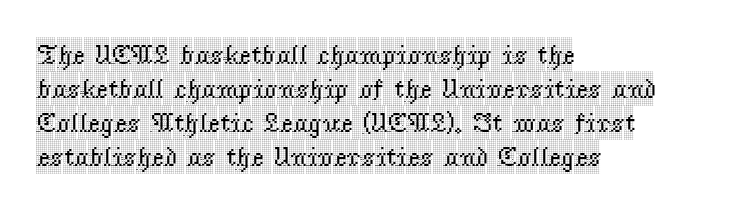
This sample uses plain, unmodified letter spacing. The setting favours the left margin, as ordinary paragraphs usually do. Does the lettering tilt? It doesn't — this is upright. Is there much room between lines? A standard amount, neither cramped nor airy.
